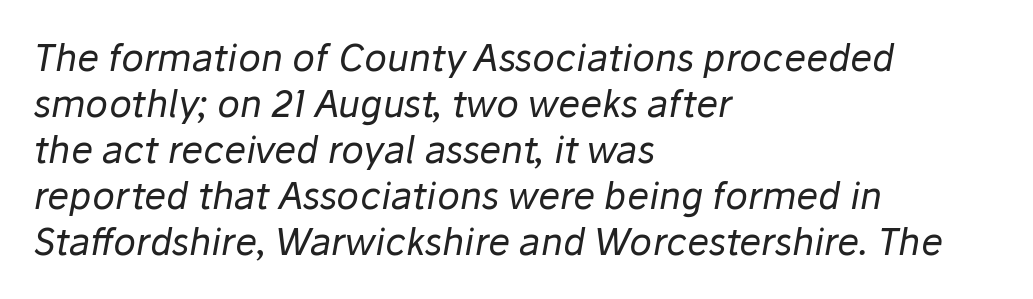
{"italic": "yes", "lean": "right", "slant_degrees": 10, "bold": "no", "weight": "regular", "width": "normal", "stroke_contrast": "low", "x_height": "medium", "monospaced": "no", "underline": "no", "align": "left", "line_spacing_ratio": 1.24, "letter_spacing": "normal", "letter_spacing_em": 0.0, "glyph_px": 37}
